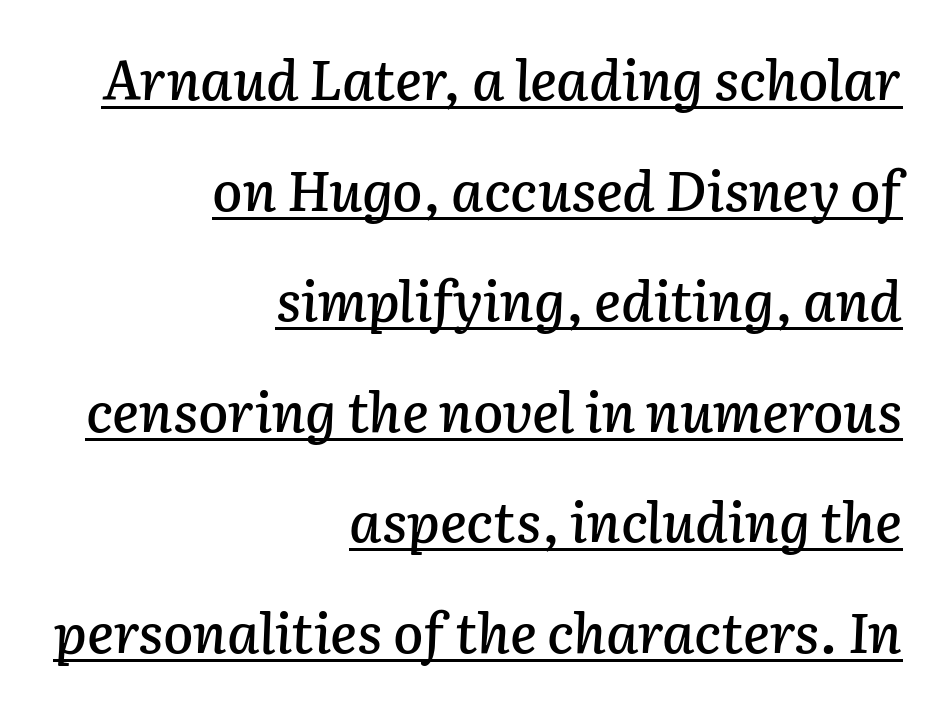
{"italic": "yes", "lean": "right", "slant_degrees": 2, "width": "normal", "stroke_contrast": "low", "x_height": "medium", "monospaced": "no", "underline": "yes", "align": "right", "line_spacing": "loose", "line_spacing_ratio": 2.01, "letter_spacing": "normal", "letter_spacing_em": 0.0, "glyph_px": 55}
